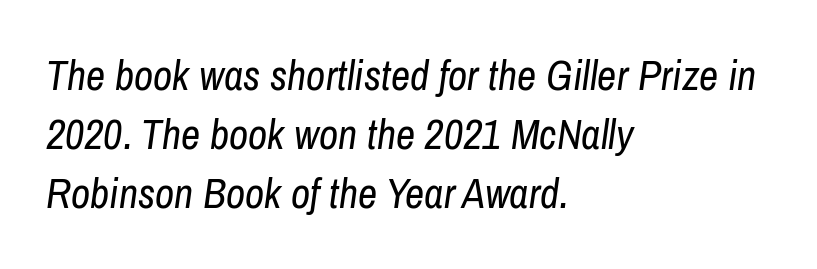
The image shows 42 px regular-weight, condensed type, italic (leaning right); set left-aligned, normal line spacing (1.41x), normal letter spacing, not underlined; low stroke contrast and a medium x-height.
